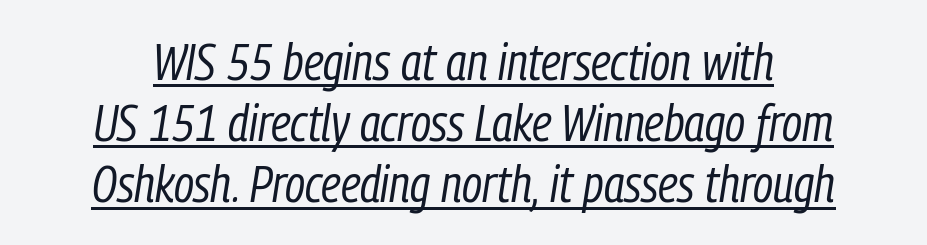
Q: Is the text bold? A: No.
Q: Is the text italic (slanted)? A: Yes, it leans right by about 9 degrees.
Q: Is the text underlined? A: Yes.
Q: Is the spacing between letters normal or unusually wide? A: Normal.
Q: Width (condensed, normal, or wide)? A: Condensed.
Q: Stroke contrast? A: Low.
Q: x-height? A: Medium.
Q: Monospaced? A: No.
